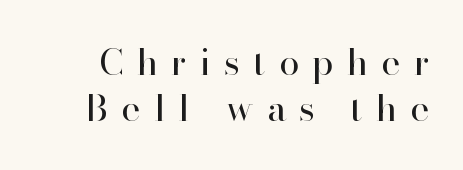
No word sits above an underline. The lines sit at an ordinary, default distance from one another. The face used here is rendered with a markedly widened letterfit. Observe the serifs anchoring each vertical stroke in this sample.
